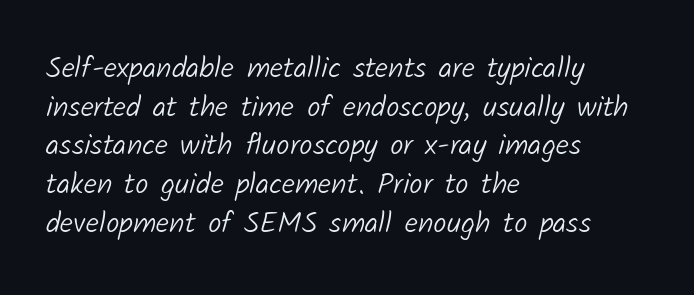
This block has exactly the height ordinary leading produces. Horizontal alignment here is leftward, the default for most running prose. Stems here are at most as thick as an everyday book face. Each letter keeps its own natural width here, so spacing adapts to shape. You could call the tracking neutral — neither tight nor loose.
